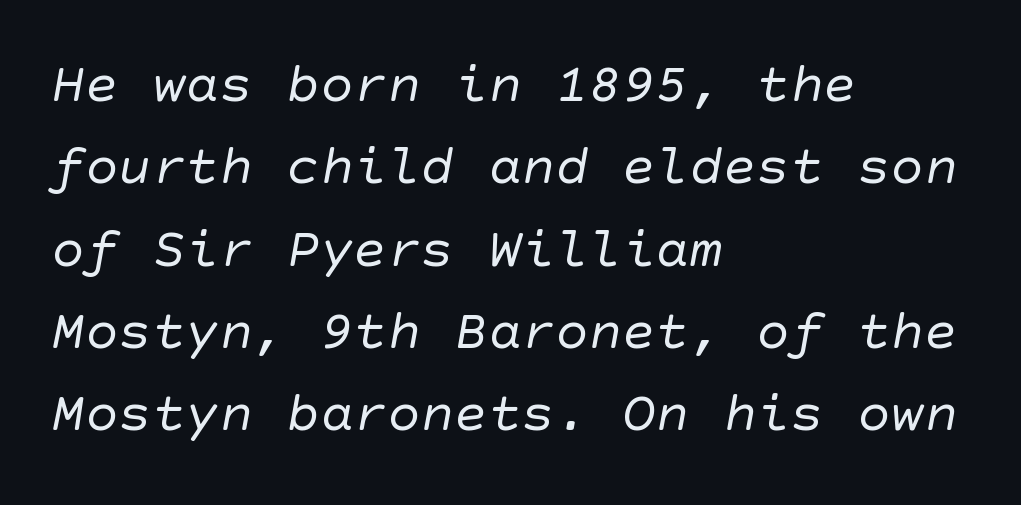
{"serif": "no", "bold": "no", "weight": "regular", "width": "normal", "stroke_contrast": "low", "x_height": "large", "underline": "no", "align": "left", "line_spacing": "normal", "line_spacing_ratio": 1.47, "letter_spacing": "normal", "letter_spacing_em": 0.0, "glyph_px": 56}
